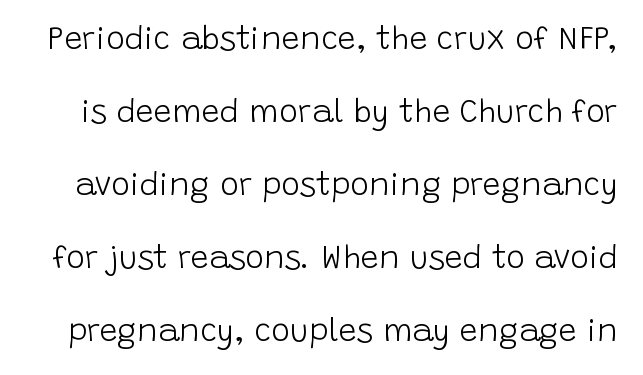
The image shows 32 px light sans-serif type, upright; set loose line spacing (2.28x), normal letter spacing, not underlined; low stroke contrast and a large x-height.
